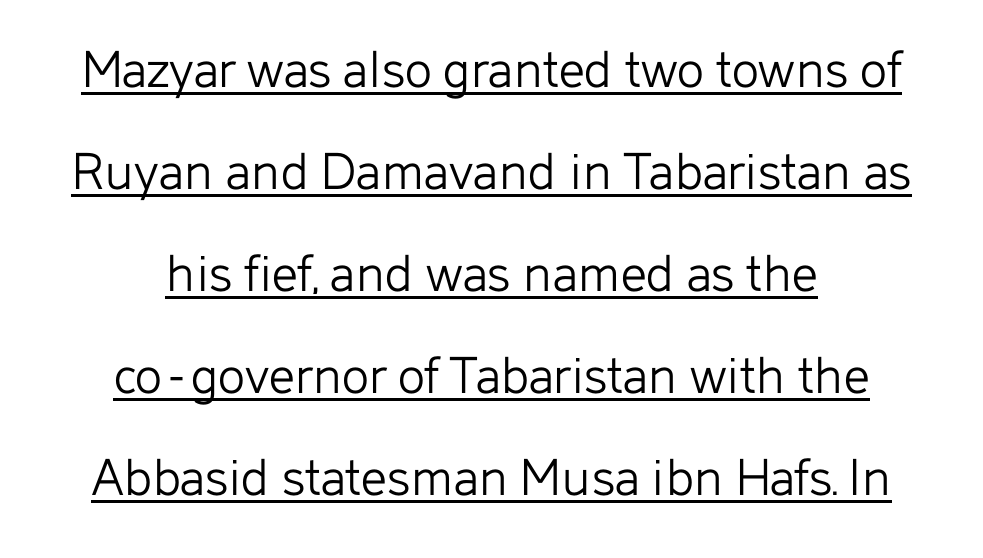
Q: Is the text bold? A: No.
Q: Is the text italic (slanted)? A: No, it is upright.
Q: Is the typeface a serif or a sans-serif typeface? A: Sans-serif.
Q: Is the text underlined? A: Yes.
Q: Is the spacing between letters normal or unusually wide? A: Normal.
Q: Width (condensed, normal, or wide)? A: Normal.
Q: Stroke contrast? A: Low.
Q: x-height? A: Medium.
Q: Monospaced? A: No.
